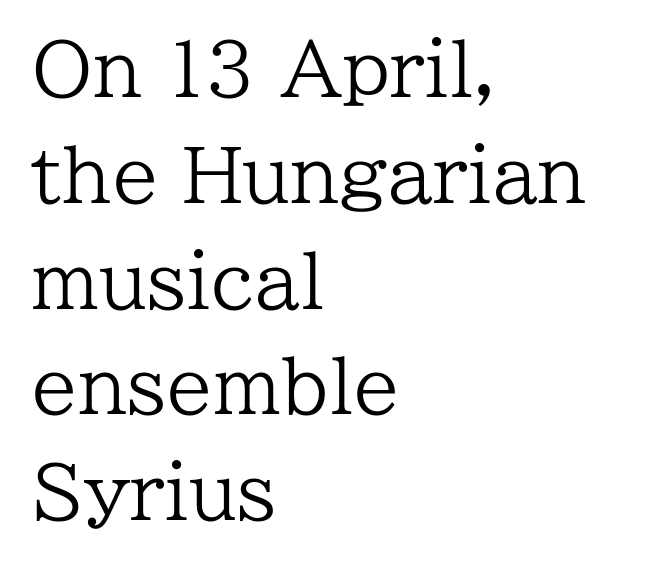
Interline gaps are of average width in this sample. Weight: in the light-to-regular range. This sample has the flowing, uneven cadence of proportional lettering. The space directly below the letters is spotless. Notice how the stems are strictly vertical — no italics here. What kind of face is this? One with serifs.
